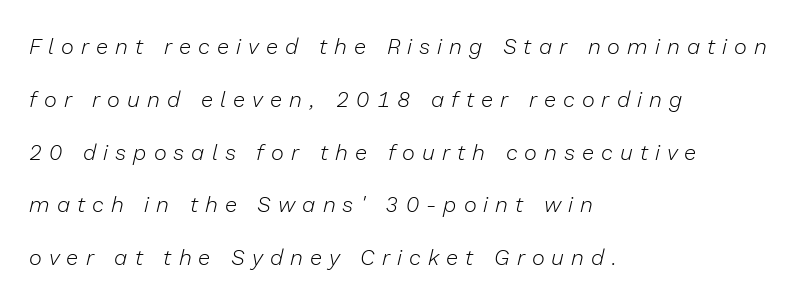
The image shows 22 px text type, italic (leaning right); set left-aligned, loose line spacing (2.4x), unusually wide letter spacing (+0.32 em), not underlined.
